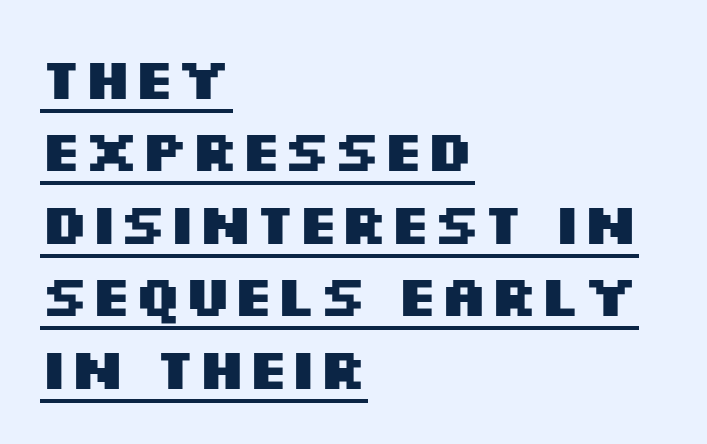
The image shows 57 px heavy, wide sans-serif type, upright; set left-aligned, normal line spacing (1.27x), normal letter spacing, underlined; medium stroke contrast and a large x-height.
